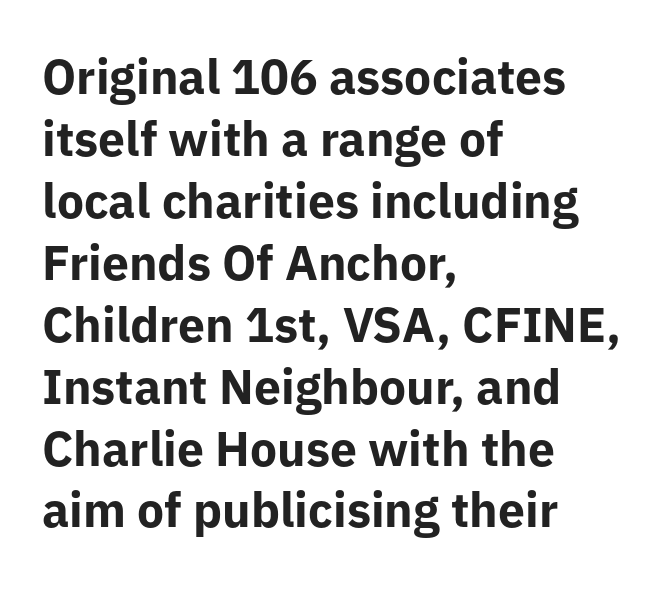
Thick stems and heavy bowls — unmistakably bold. Do the characters align in a grid? No, the font is proportional. The horizontal fit of the characters is conventional and even. The passage is arranged the way most books set body copy — flush left. Interline gaps are of average width in this sample.
